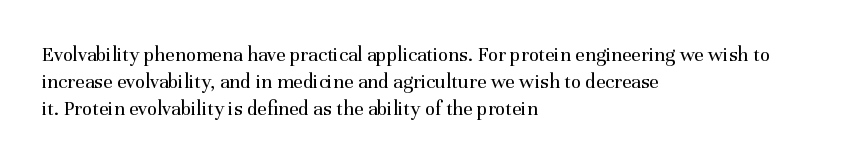
{"italic": "no", "bold": "no", "underline": "no", "align": "left", "line_spacing": "normal", "line_spacing_ratio": 1.28, "letter_spacing": "normal", "letter_spacing_em": 0.0, "glyph_px": 21}
